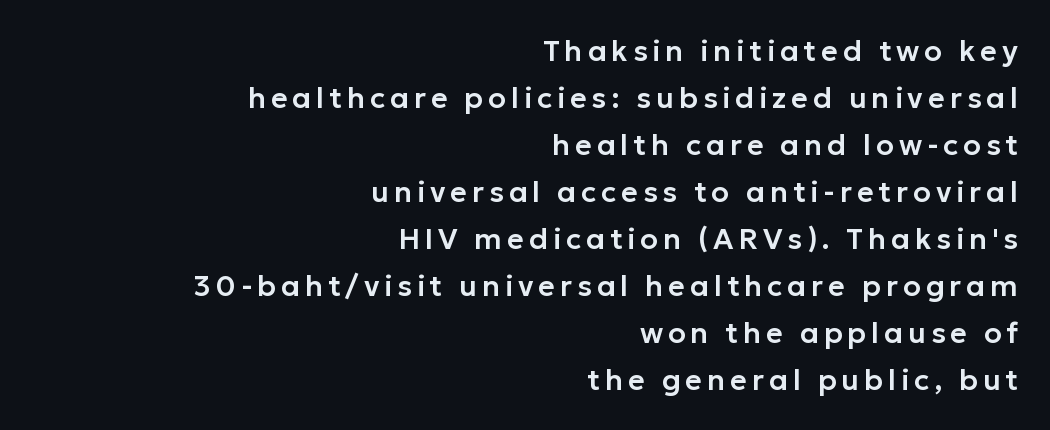
Q: Is the text italic (slanted)? A: No, it is upright.
Q: Is the typeface a serif or a sans-serif typeface? A: Sans-serif.
Q: Is the text underlined? A: No.
Q: How is the paragraph aligned? A: Right-aligned.
Q: Is the spacing between lines tight, normal or loose? A: Normal.
Q: Width (condensed, normal, or wide)? A: Normal.
Q: Stroke contrast? A: Low.
Q: x-height? A: Medium.
Q: Monospaced? A: No.
